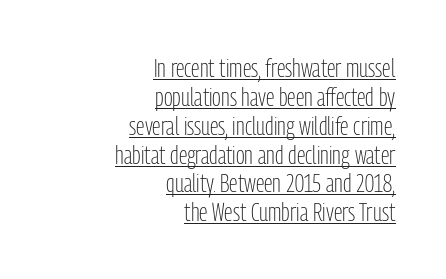
{"italic": "no", "bold": "no", "underline": "yes", "align": "right", "line_spacing": "tight", "line_spacing_ratio": 1.11, "letter_spacing": "normal", "letter_spacing_em": 0.0, "glyph_px": 26}
